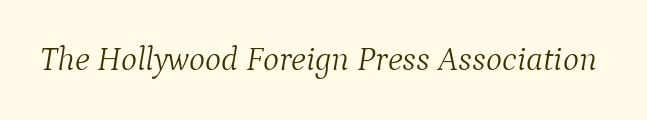
The image shows 34 px light serif type, italic (leaning right); set normal letter spacing, not underlined; medium stroke contrast and a medium x-height.
